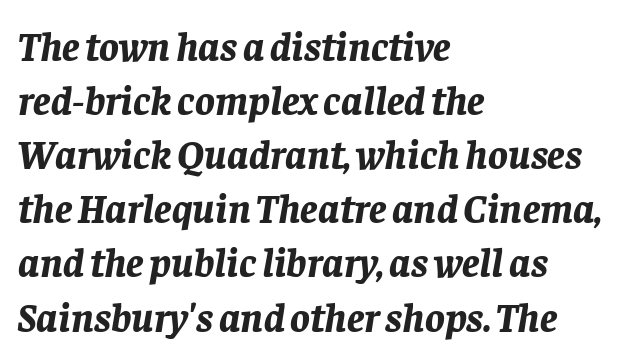
{"italic": "yes", "lean": "right", "slant_degrees": 8, "bold": "yes", "weight": "bold", "width": "normal", "stroke_contrast": "low", "x_height": "large", "monospaced": "no", "underline": "no", "align": "left", "line_spacing": "normal", "line_spacing_ratio": 1.32, "letter_spacing": "normal", "letter_spacing_em": 0.0, "glyph_px": 41}
